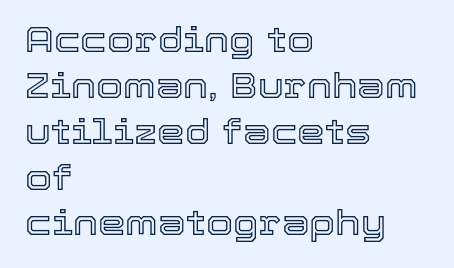
The image shows 35 px text type, upright; set left-aligned, normal line spacing (1.31x), normal letter spacing, not underlined; a medium x-height.
